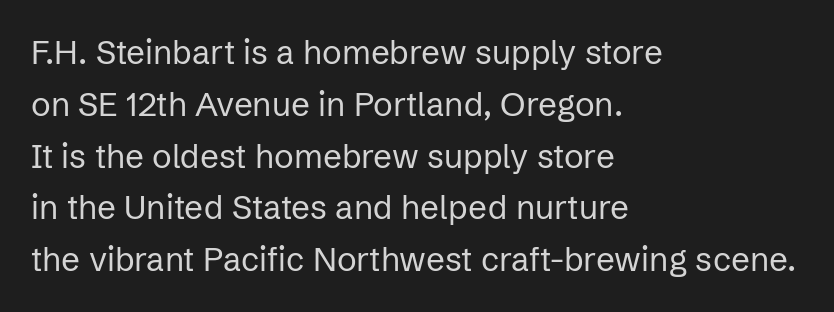
A classic flush-left, rag-right setting is used for this passage. Does the leading feel generous? No, just average. The rendering keeps characters at their native spacing. The face used here is proportionally spaced, like ordinary book or web type. Stroke terminals: plain, sans-serif.
